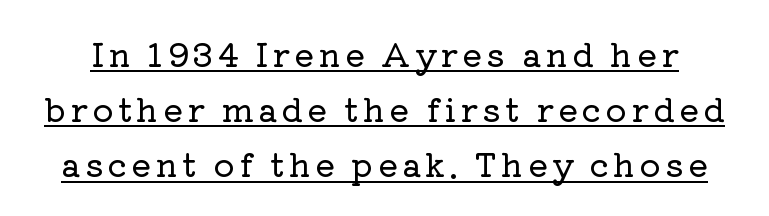
Q: Is the text italic (slanted)? A: No, it is upright.
Q: Is the typeface a serif or a sans-serif typeface? A: Serif.
Q: Is the text underlined? A: Yes.
Q: Is the spacing between lines tight, normal or loose? A: Normal.
Q: Width (condensed, normal, or wide)? A: Normal.
Q: Stroke contrast? A: Low.
Q: x-height? A: Medium.
Q: Monospaced? A: No.
